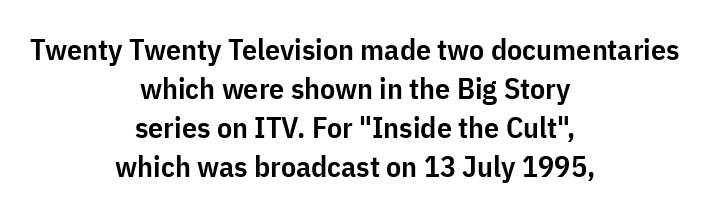
{"serif": "no", "italic": "no", "bold": "semi", "weight": "semibold", "width": "condensed", "stroke_contrast": "low", "x_height": "medium", "monospaced": "no", "underline": "no", "align": "center", "line_spacing": "normal", "line_spacing_ratio": 1.3, "letter_spacing": "normal", "letter_spacing_em": 0.0, "glyph_px": 30}
